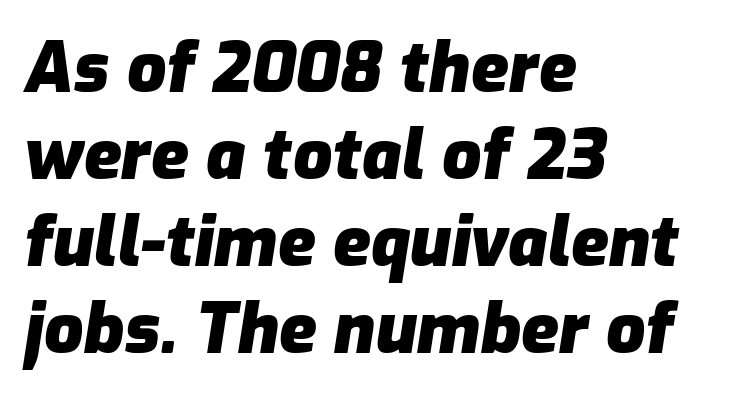
{"italic": "yes", "lean": "right", "slant_degrees": 9, "bold": "yes", "weight": "heavy", "width": "normal", "stroke_contrast": "low", "x_height": "medium", "monospaced": "no", "underline": "no", "align": "left", "line_spacing": "normal", "line_spacing_ratio": 1.26, "letter_spacing": "normal", "letter_spacing_em": 0.0, "glyph_px": 69}
